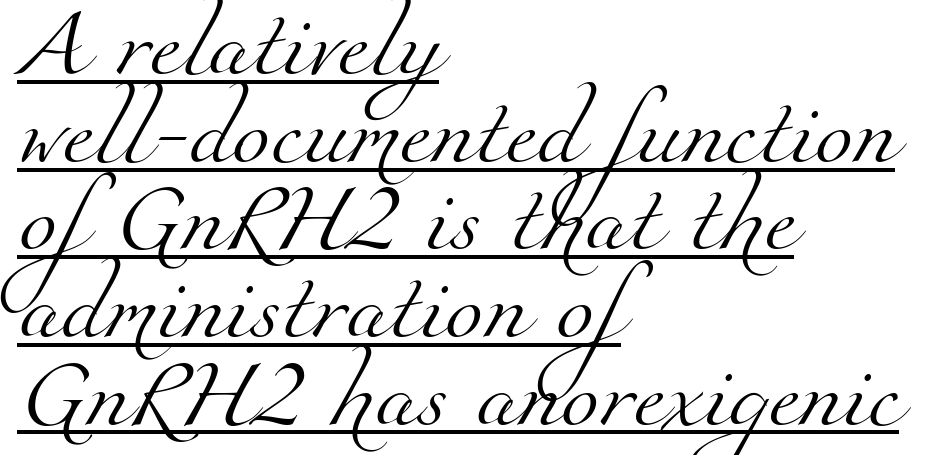
These lines are set flush left with a ragged right edge. The tracking reads as untouched default to a designer's eye. Vertically, the passage feels balanced, rows spaced as you'd expect. This is underlined copy, the kind a proofreader might mark for attention. These glyphs show unthickened strokes, regular width or finer.
